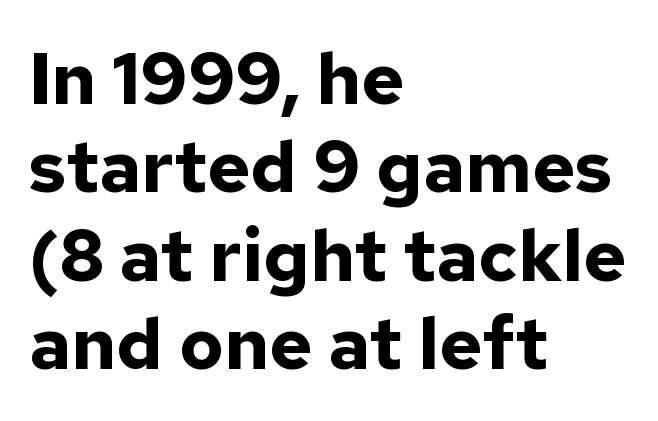
The image shows 73 px bold sans-serif type, upright; set left-aligned, line spacing 1.21x, normal letter spacing, not underlined; low stroke contrast and a medium x-height.
